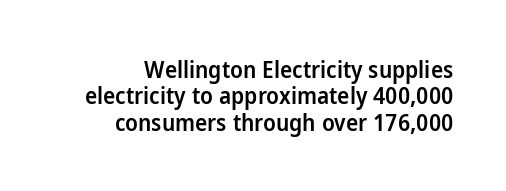
Quick note: interline space is minimal. Layout note: lines flush right. Words appear dense and cohesive because spacing is normal. A semibold gives these letters moderate extra thickness, short of bold. Upright lettering throughout. Words float on clear page, feet unadorned.
